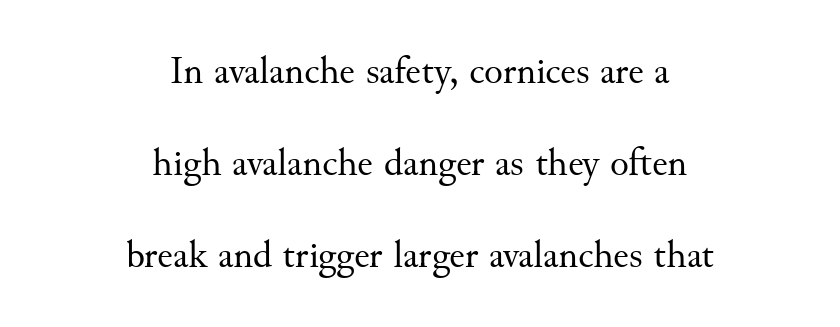
{"serif": "yes", "italic": "no", "bold": "no", "weight": "regular", "width": "normal", "stroke_contrast": "medium", "x_height": "small", "monospaced": "no", "underline": "no", "align": "center", "line_spacing": "loose", "line_spacing_ratio": 2.36, "letter_spacing": "normal", "letter_spacing_em": 0.0, "glyph_px": 39}
